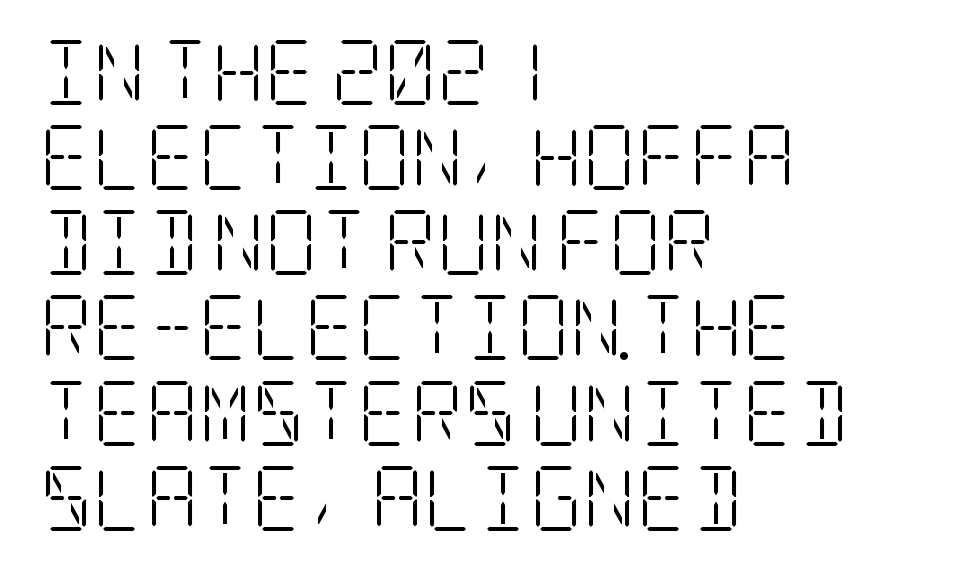
The rag falls on the right side of this text block. Short note: letters normally spaced. Summary of vertical rhythm: regular, with standard interline spacing. The space directly below the letters is spotless.
